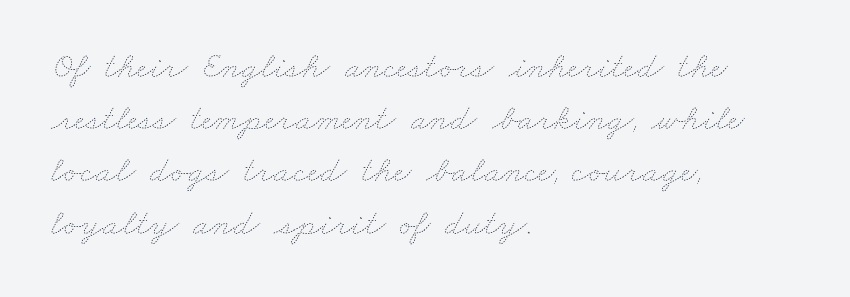
The image shows 37 px thin, wide type; set left-aligned, normal line spacing (1.41x), normal letter spacing, not underlined; low stroke contrast and a small x-height.
